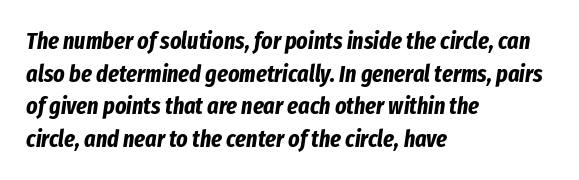
{"italic": "yes", "lean": "right", "slant_degrees": 8, "bold": "yes", "underline": "no", "align": "left", "line_spacing": "normal", "line_spacing_ratio": 1.36, "letter_spacing": "normal", "letter_spacing_em": 0.0, "glyph_px": 24}
